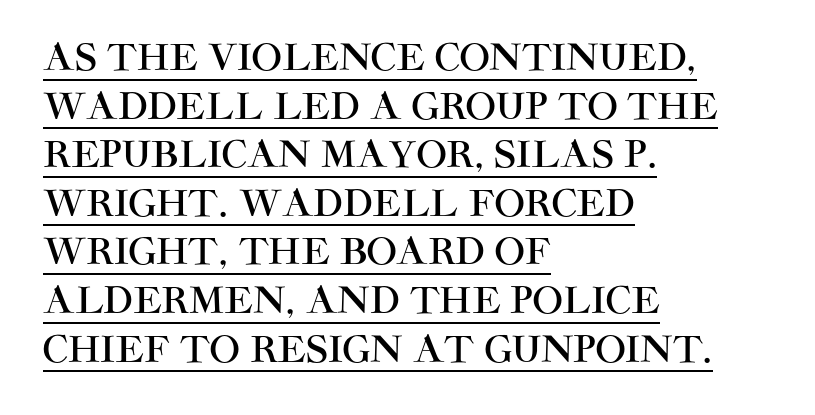
{"serif": "no", "italic": "no", "width": "normal", "stroke_contrast": "high", "x_height": "large", "monospaced": "no", "underline": "yes", "align": "left", "line_spacing": "normal", "line_spacing_ratio": 1.35, "letter_spacing": "normal", "letter_spacing_em": 0.0, "glyph_px": 36}
